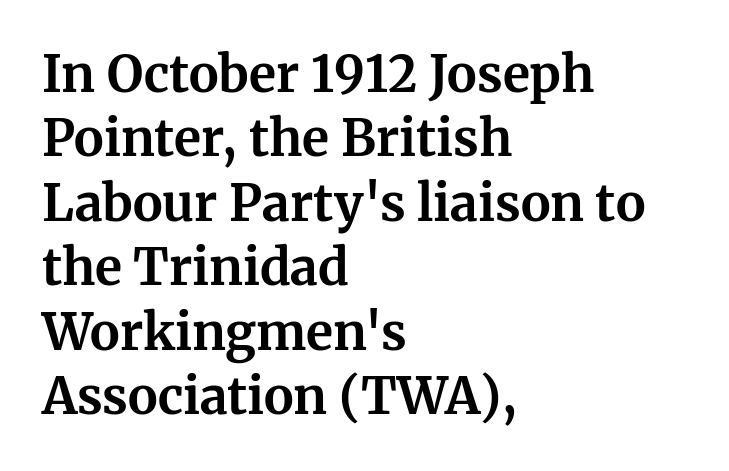
Q: Is the text bold? A: Yes.
Q: Is the text italic (slanted)? A: No, it is upright.
Q: Is the typeface a serif or a sans-serif typeface? A: Serif.
Q: Is the text underlined? A: No.
Q: How is the paragraph aligned? A: Left-aligned.
Q: Is the spacing between letters normal or unusually wide? A: Normal.
Q: Is the spacing between lines tight, normal or loose? A: Normal.
Q: Width (condensed, normal, or wide)? A: Normal.
Q: Stroke contrast? A: Medium.
Q: x-height? A: Medium.
Q: Monospaced? A: No.
